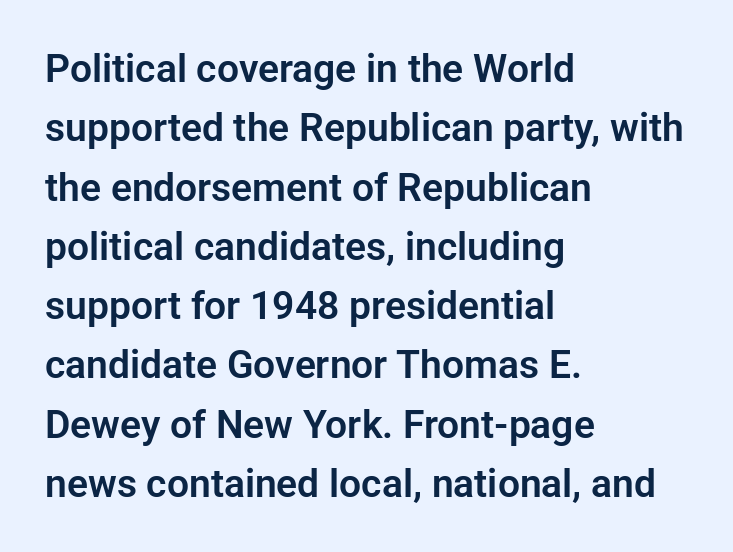
{"serif": "no", "italic": "no", "width": "normal", "stroke_contrast": "low", "x_height": "medium", "monospaced": "no", "underline": "no", "align": "left", "line_spacing": "normal", "line_spacing_ratio": 1.52, "letter_spacing": "normal", "letter_spacing_em": 0.0, "glyph_px": 39}
